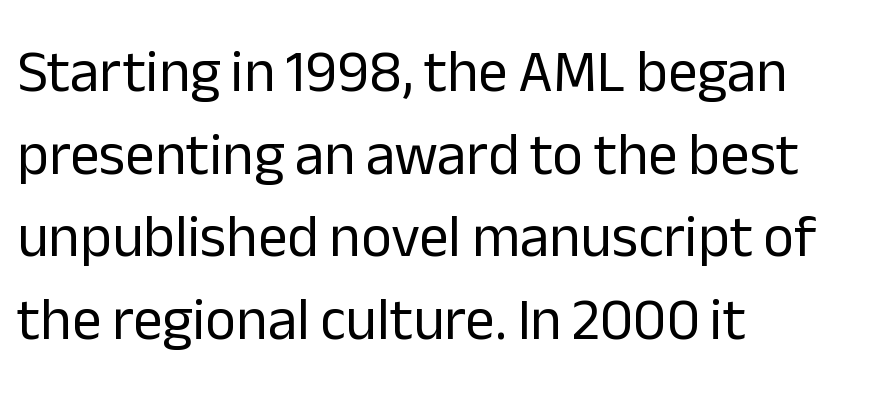
Q: Is the text bold? A: No.
Q: Is the text italic (slanted)? A: No, it is upright.
Q: Is the typeface a serif or a sans-serif typeface? A: Sans-serif.
Q: Is the text underlined? A: No.
Q: How is the paragraph aligned? A: Left-aligned.
Q: Is the spacing between letters normal or unusually wide? A: Normal.
Q: Is the spacing between lines tight, normal or loose? A: Normal.
Q: Width (condensed, normal, or wide)? A: Normal.
Q: Stroke contrast? A: Low.
Q: x-height? A: Medium.
Q: Monospaced? A: No.
